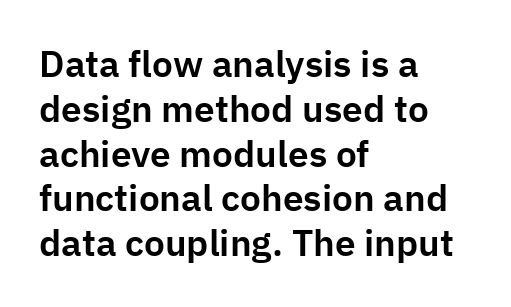
Only glyphs here, with clear space below each row. One-word summary of the alignment: left. The axis of the letterforms is exactly vertical. Short note: letters normally spaced. Serif or sans? Sans — the stroke terminals are bare.
